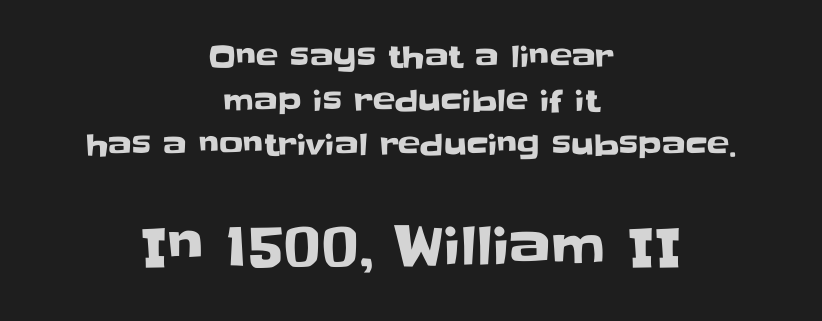
The image shows 53 px sans-serif type, upright; set centered, normal line spacing (1.46x), normal letter spacing, not underlined; the second (bottom) block is 1.77x larger; low stroke contrast and a large x-height.
